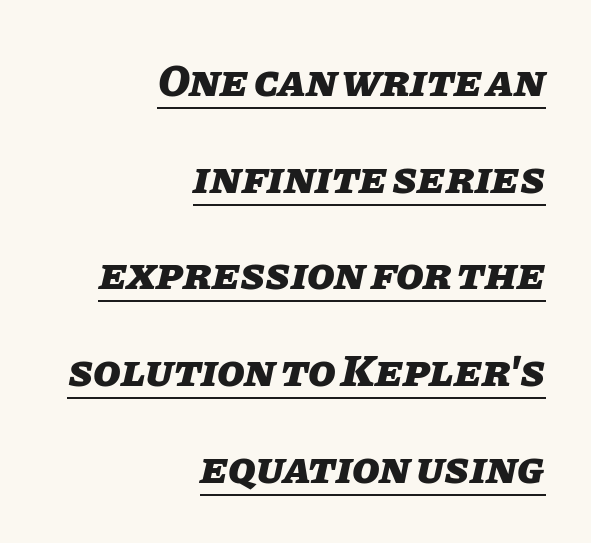
The image shows 45 px heavy type, italic (leaning right); set right-aligned, loose line spacing (2.15x), normal letter spacing, underlined; low stroke contrast and a large x-height.
